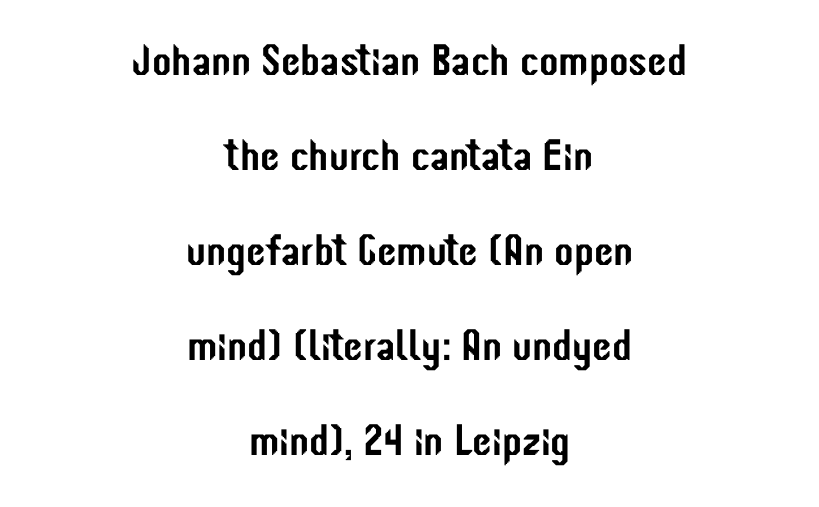
Q: Is the text italic (slanted)? A: No, it is upright.
Q: Is the typeface a serif or a sans-serif typeface? A: Sans-serif.
Q: Is the text underlined? A: No.
Q: How is the paragraph aligned? A: Centered.
Q: Is the spacing between letters normal or unusually wide? A: Normal.
Q: Is the spacing between lines tight, normal or loose? A: Loose.
Q: Width (condensed, normal, or wide)? A: Condensed.
Q: Stroke contrast? A: Low.
Q: x-height? A: Medium.
Q: Monospaced? A: No.
